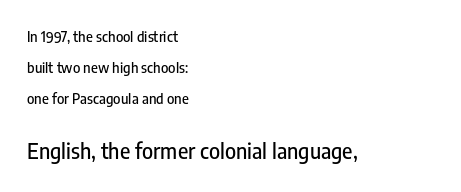
{"italic": "no", "underline": "no", "align": "left", "line_spacing": "loose", "line_spacing_ratio": 2.23, "letter_spacing": "normal", "letter_spacing_em": 0.0, "larger_block": "second", "size_ratio": 1.5, "glyph_px": 21}
